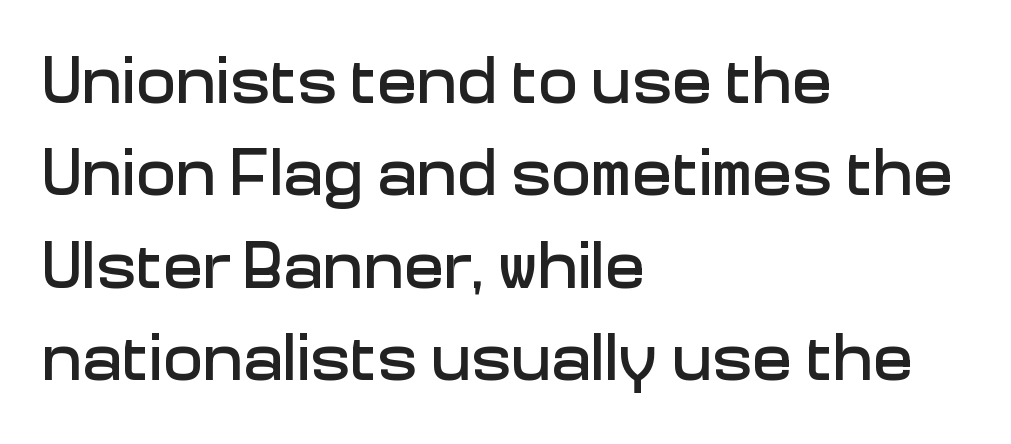
{"serif": "no", "italic": "no", "width": "normal", "stroke_contrast": "low", "x_height": "medium", "monospaced": "no", "underline": "no", "align": "left", "line_spacing": "normal", "line_spacing_ratio": 1.38, "letter_spacing": "normal", "letter_spacing_em": 0.0, "glyph_px": 67}
